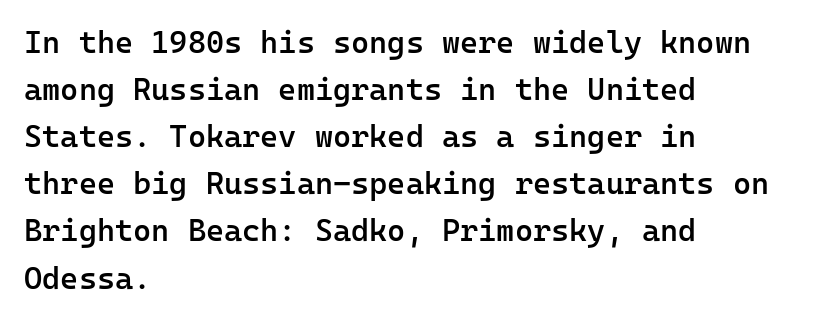
Posture: upright roman. The zone under the glyphs is completely vacant. Honestly, the row spacing looks completely unremarkable. The passage shown has conventional tracking throughout. Type style note: lacks serifs.
